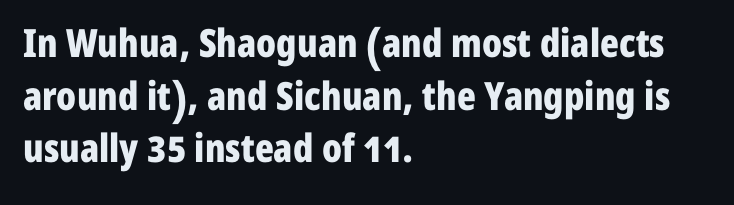
{"serif": "no", "italic": "no", "bold": "yes", "weight": "bold", "width": "condensed", "stroke_contrast": "low", "x_height": "medium", "monospaced": "no", "underline": "no", "align": "left", "line_spacing": "normal", "line_spacing_ratio": 1.35, "letter_spacing": "normal", "letter_spacing_em": 0.0, "glyph_px": 39}
